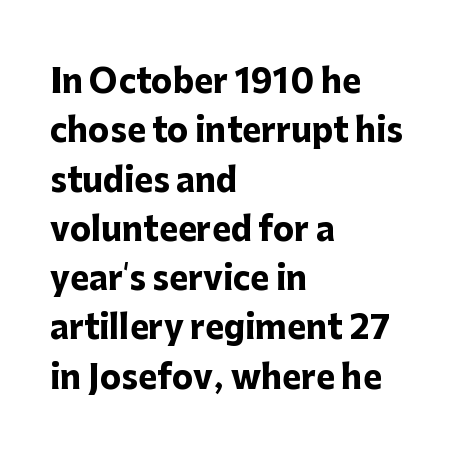
The image shows 32 px heavy sans-serif type, upright; set left-aligned, normal line spacing (1.54x), normal letter spacing, not underlined; low stroke contrast and a medium x-height.
